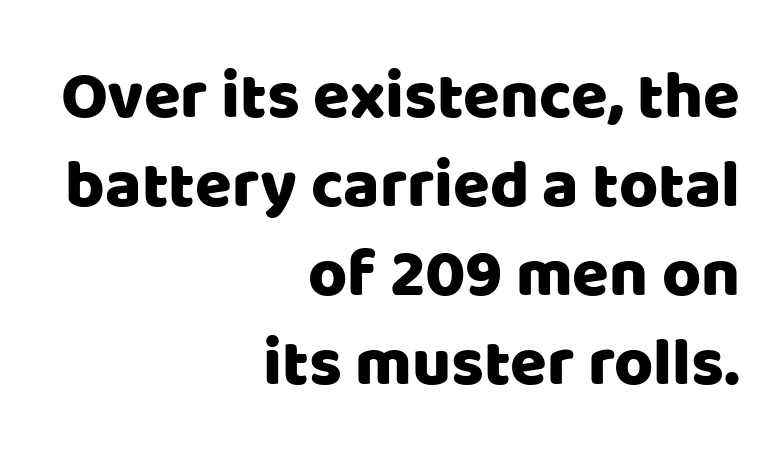
The letters carry no serifs — their stems end cleanly without finishing strokes. Characters follow at the spacing the type designer built in. Style check: upright. This sample has the flowing, uneven cadence of proportional lettering. A flush-right, rag-left setting is used for this passage.
